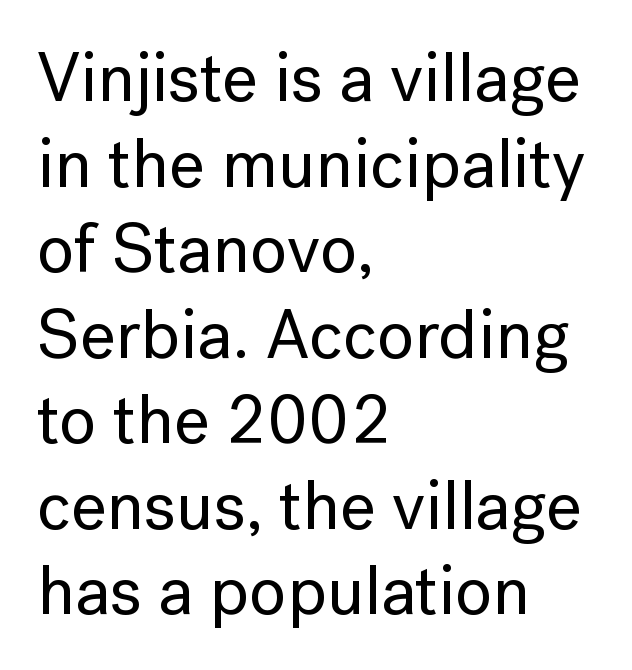
Spacing verdict: proportional, widths tailored to each character. The font family rendered here belongs to the sans-serif group. Leftover space on each line is placed entirely after the last word. Each word holds together tightly as a unit, with standard inter-letter gaps. No word sits above an underline. Notice how the stems are strictly vertical — no italics here.
